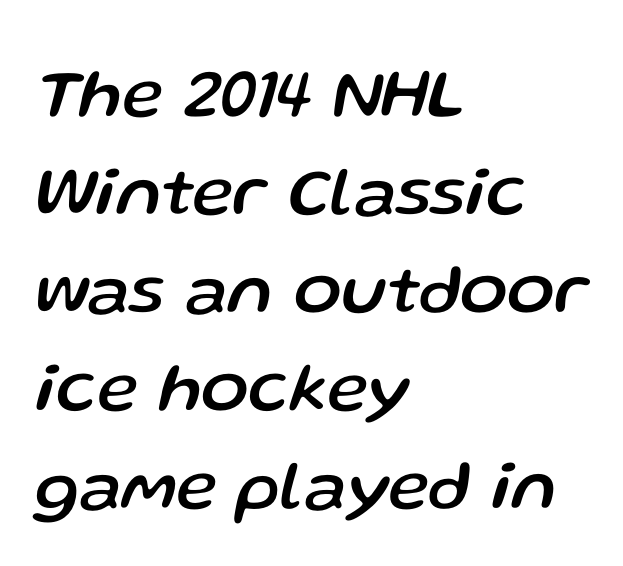
{"italic": "yes", "lean": "right", "slant_degrees": 13, "width": "normal", "stroke_contrast": "low", "x_height": "medium", "monospaced": "no", "underline": "no", "align": "left", "line_spacing": "normal", "line_spacing_ratio": 1.4, "letter_spacing": "normal", "letter_spacing_em": 0.0, "glyph_px": 70}
